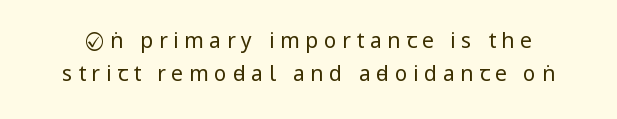
Q: Is the text bold? A: No.
Q: Is the text italic (slanted)? A: No, it is upright.
Q: Is the text underlined? A: No.
Q: Is the spacing between letters normal or unusually wide? A: Unusually wide.
Q: Is the spacing between lines tight, normal or loose? A: Normal.
